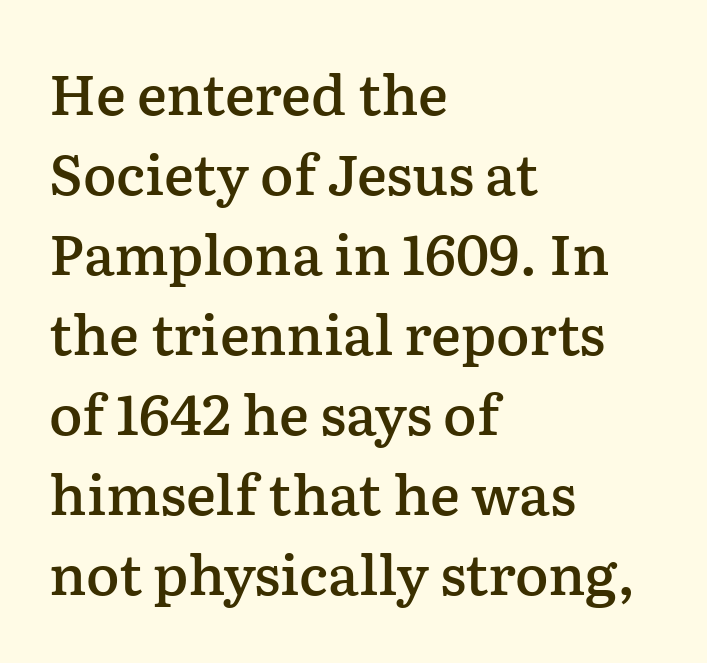
How would I describe the line gaps? Plain and ordinary. Nothing unusual about the tracking: characters are spaced as the font intends. The string is rendered with underlining switched off. Visually the block forms a straight wall on the left and a jagged coastline on the right. These lines carry some extra weight — a demibold, not a full bold.
